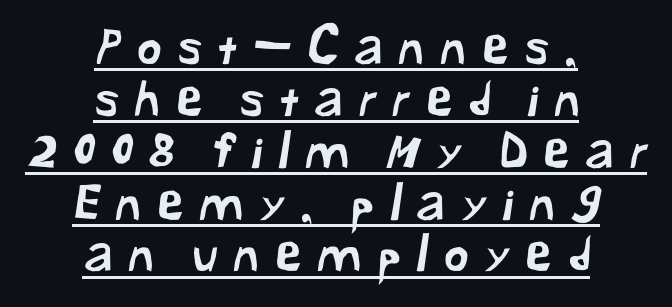
Glyph-to-glyph distance is far greater than everyday printed text. In CSS terms this would be text-align: center. Rows of type sit shoulder to shoulder in the vertical direction. This sample has the flowing, uneven cadence of proportional lettering. Grotesque or geometric, the face here clearly has no serifs. Compared with undecorated copy, this sample adds a rule below the words.
